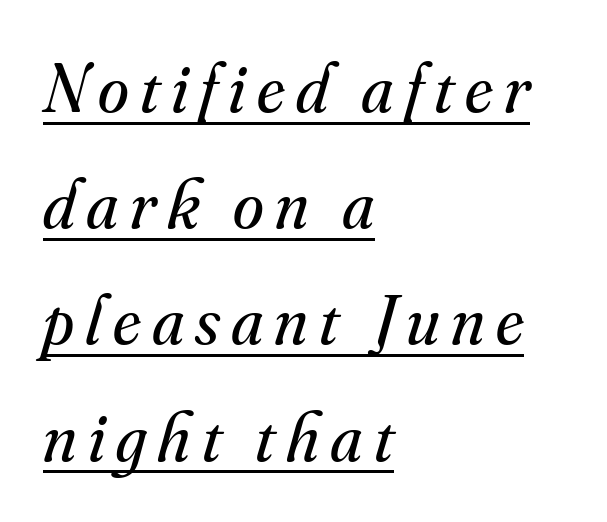
The image shows 70 px regular-weight serif type, italic (leaning right); set left-aligned, normal line spacing (1.66x), underlined; medium stroke contrast and a small x-height.
